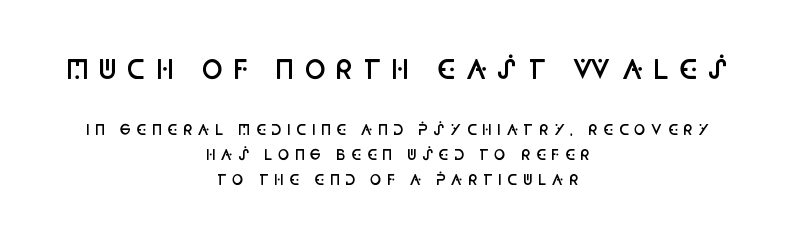
{"italic": "no", "bold": "semi", "underline": "no", "align": "center", "line_spacing_ratio": 1.79, "letter_spacing": "wide", "letter_spacing_em": 0.36, "larger_block": "first", "size_ratio": 1.86, "glyph_px": 26}
